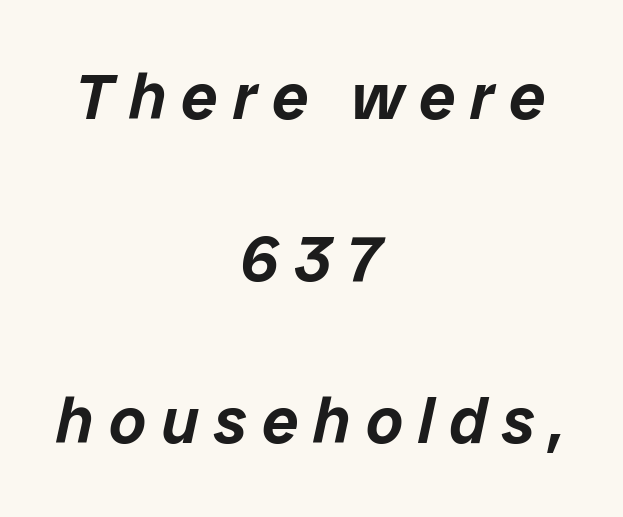
Q: Is the text italic (slanted)? A: Yes, it leans right by about 12 degrees.
Q: Is the text underlined? A: No.
Q: How is the paragraph aligned? A: Centered.
Q: Is the spacing between letters normal or unusually wide? A: Unusually wide.
Q: Is the spacing between lines tight, normal or loose? A: Loose.
Q: Width (condensed, normal, or wide)? A: Normal.
Q: Stroke contrast? A: Low.
Q: x-height? A: Medium.
Q: Monospaced? A: No.
